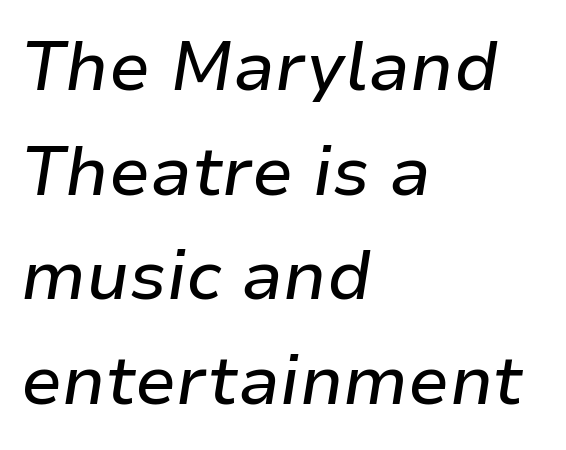
{"italic": "yes", "lean": "right", "slant_degrees": 9, "width": "normal", "stroke_contrast": "low", "x_height": "medium", "monospaced": "no", "underline": "no", "align": "left", "line_spacing": "normal", "line_spacing_ratio": 1.54, "letter_spacing": "normal", "letter_spacing_em": 0.0, "glyph_px": 68}
